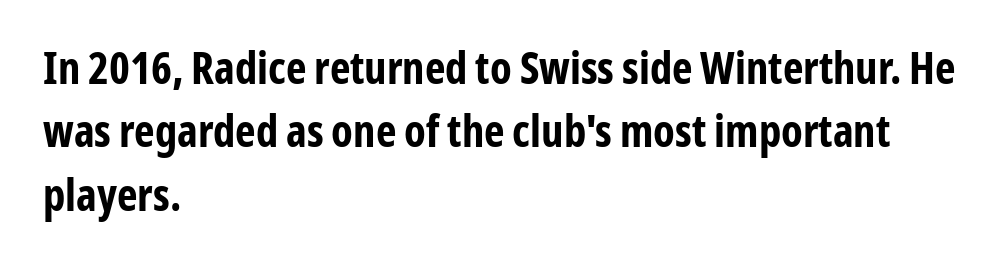
Does the type have serifs? No, each stem ends abruptly. The letters are bold, with thick, heavy strokes. Line beginnings align vertically; line endings do not. Tall strokes in this sample are plumb rather than angled. A typesetter would call this proportional, since set widths differ per character. The zone under the glyphs is completely vacant.
